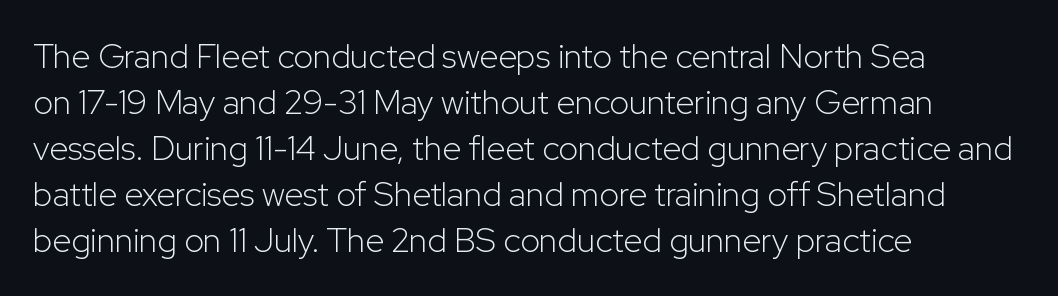
This sample is left-justified, so line endings fall wherever the words run out. Students, observe: this is what conventionally led text looks like. Bold? No — there's no thickening of the strokes. Beneath every word, the page is bare. You can tell it's not italic because the verticals are truly vertical. Tracking value appears to be zero — textbook default spacing.
